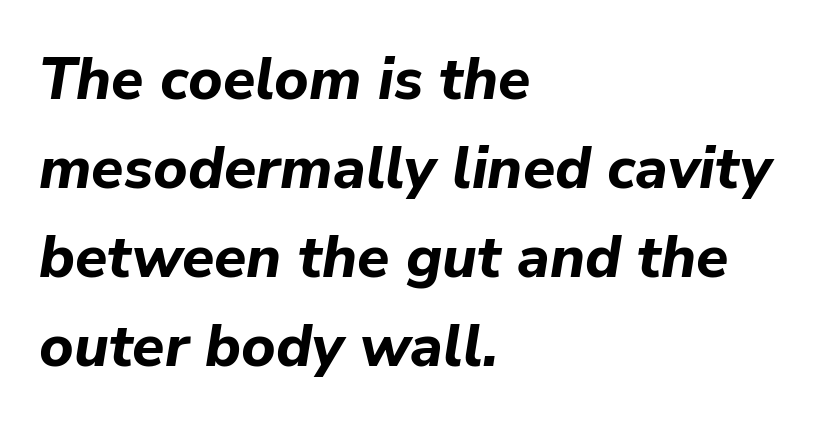
Descender tails drop into unmarked territory. The lines in this sample share a left origin and differ only in where they stop. Looking at the ascenders, they clearly lean. This rendering leaves character spacing at its baseline value.
